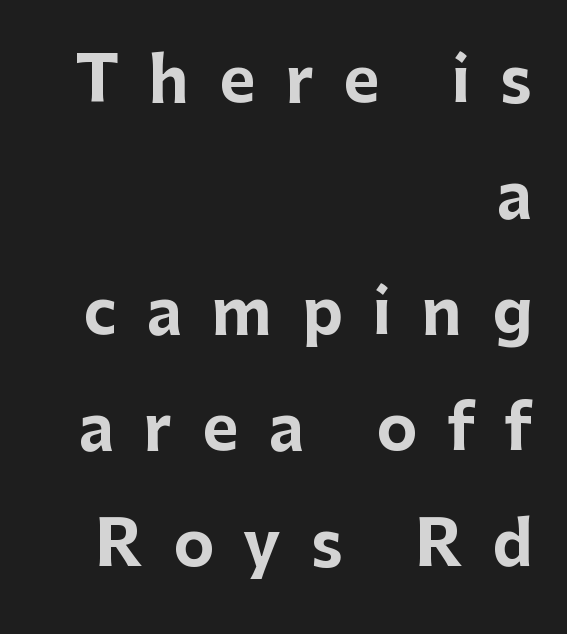
Unlike italic type, these characters show no tilt at all. Do the characters align in a grid? No, the font is proportional. The paragraph shown leans on its right margin. Every letter is thick-stroked: bold, no question.
